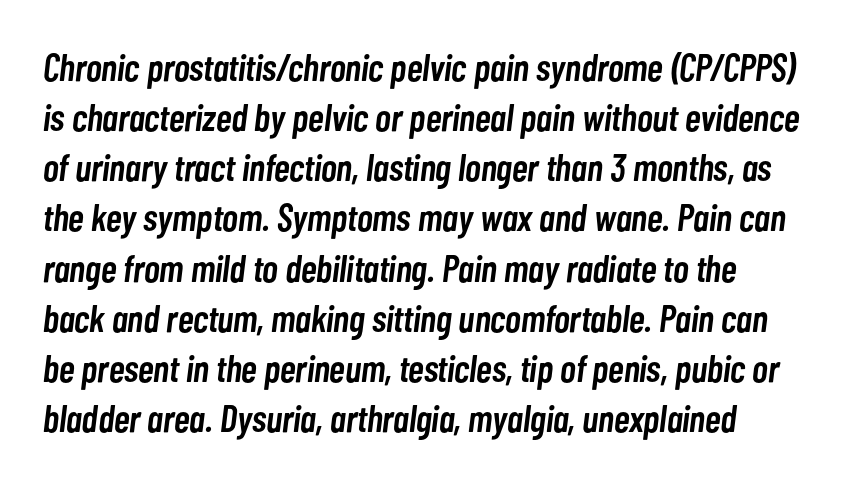
Q: Is the text bold? A: Semi-bold.
Q: Is the text italic (slanted)? A: Yes, it leans right by about 7 degrees.
Q: Is the text underlined? A: No.
Q: Is the spacing between letters normal or unusually wide? A: Normal.
Q: Is the spacing between lines tight, normal or loose? A: Normal.
Q: Width (condensed, normal, or wide)? A: Condensed.
Q: Stroke contrast? A: Low.
Q: x-height? A: Medium.
Q: Monospaced? A: No.
